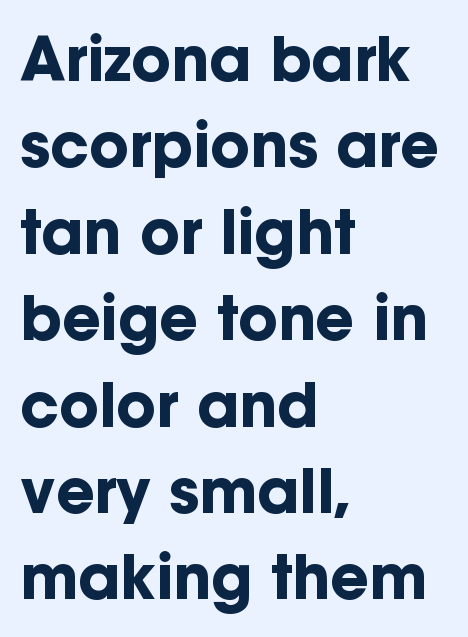
The image shows 60 px bold sans-serif type, upright; set left-aligned, normal line spacing (1.44x), normal letter spacing, not underlined; low stroke contrast and a medium x-height.
